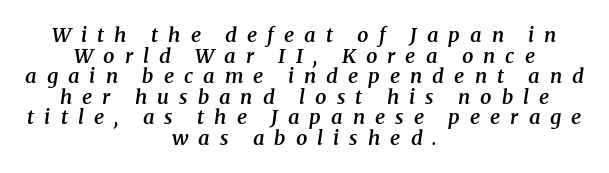
The image shows 20 px text type, italic (leaning right); set centered, tight line spacing (1.03x), unusually wide letter spacing (+0.5 em), not underlined.
